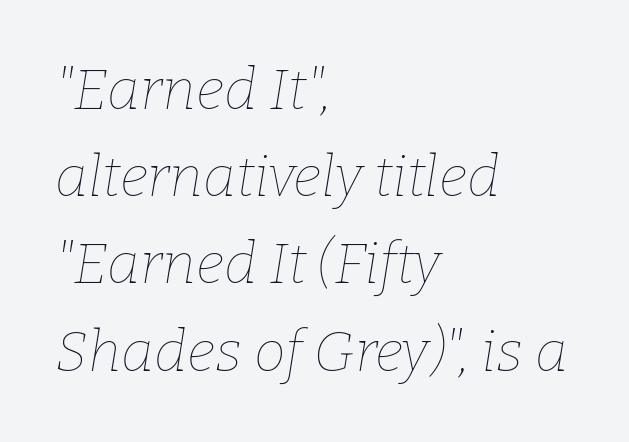
Q: Is the text bold? A: No.
Q: Is the text italic (slanted)? A: Yes, it leans right by about 9 degrees.
Q: Is the text underlined? A: No.
Q: How is the paragraph aligned? A: Left-aligned.
Q: Is the spacing between letters normal or unusually wide? A: Normal.
Q: Is the spacing between lines tight, normal or loose? A: Normal.
Q: Width (condensed, normal, or wide)? A: Normal.
Q: Stroke contrast? A: Low.
Q: x-height? A: Medium.
Q: Monospaced? A: No.
